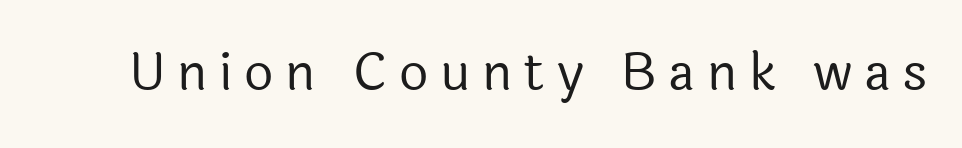
No chunkiness to these letters — they're not bold. To sum up the face: it is a sans, with no serifs. The baseline area is clear. Students, note that the glyphs here are deliberately spaced far apart.
